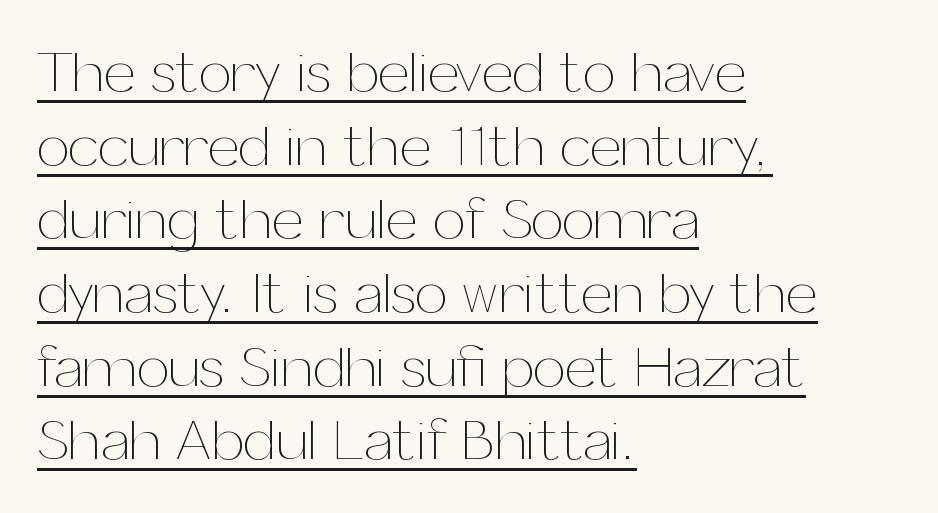
Note the varied advance widths — an 'i' is clearly narrower than an 'm'. The typography opts for an upright posture over an oblique one. These lines stack with their left ends in a neat column. Honestly, the letter spacing is just normal — you wouldn't notice it.
